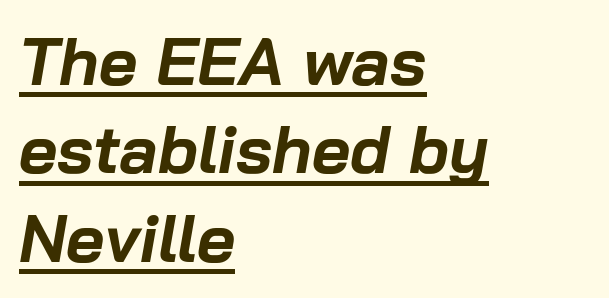
How heavy is the stroke? Heavy — this is a bold. Where is the straight margin? On the left. Letter spacing: default. The lettering is marked with a stroke running underneath it. This is oblique type, the kind used for emphasis or titles.
